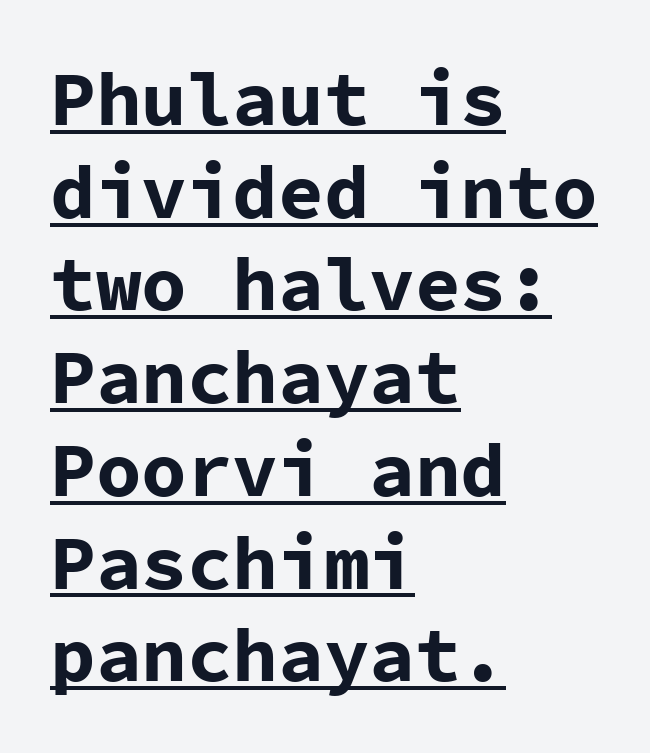
The image shows 76 px bold sans-serif type, upright, monospaced; set left-aligned, line spacing 1.22x, normal letter spacing, underlined; low stroke contrast and a medium x-height.
